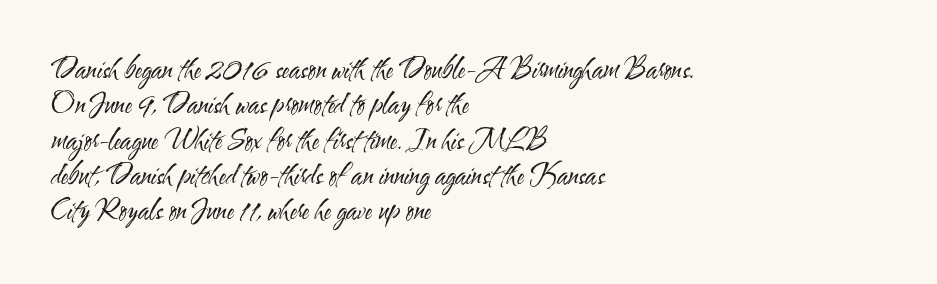
{"bold": "no", "underline": "no", "align": "left", "line_spacing": "normal", "line_spacing_ratio": 1.31, "letter_spacing": "normal", "letter_spacing_em": 0.0, "glyph_px": 27}
